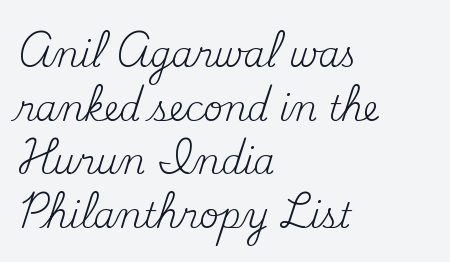
Q: Is the text bold? A: No.
Q: Is the text italic (slanted)? A: Yes.
Q: Is the typeface a serif or a sans-serif typeface? A: Serif.
Q: Is the text underlined? A: No.
Q: How is the paragraph aligned? A: Left-aligned.
Q: Is the spacing between letters normal or unusually wide? A: Normal.
Q: Is the spacing between lines tight, normal or loose? A: Normal.
Q: Width (condensed, normal, or wide)? A: Normal.
Q: Stroke contrast? A: Medium.
Q: x-height? A: Small.
Q: Monospaced? A: No.
